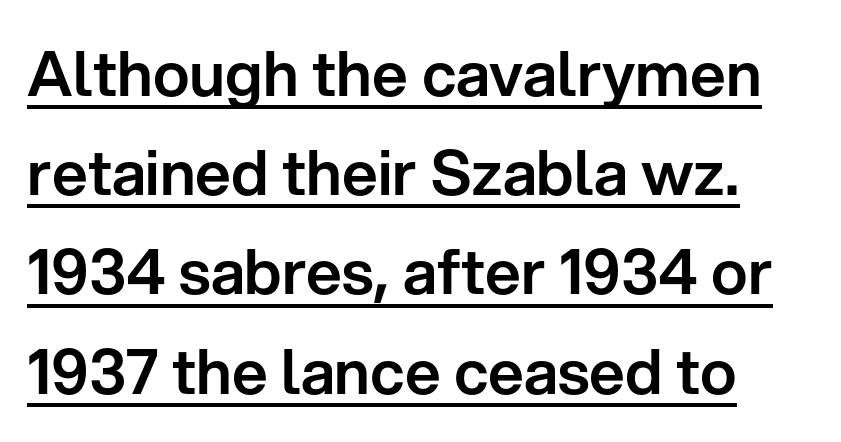
The image shows 62 px sans-serif type, upright; set normal line spacing (1.6x), normal letter spacing, underlined; low stroke contrast and a medium x-height.
